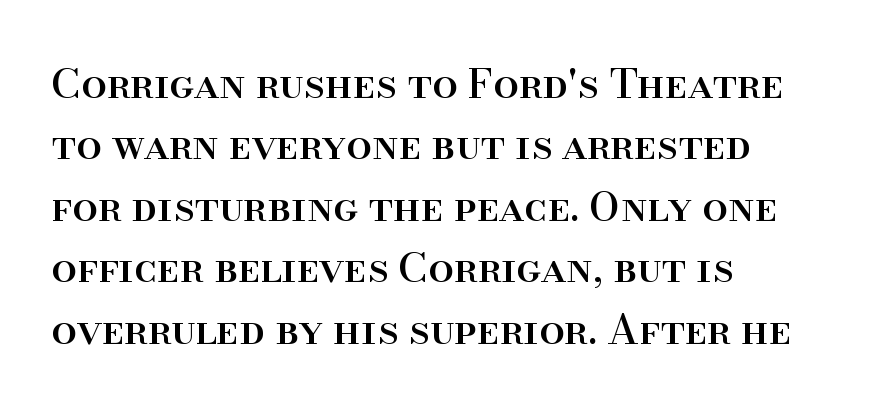
Q: Is the text italic (slanted)? A: No, it is upright.
Q: Is the typeface a serif or a sans-serif typeface? A: Serif.
Q: Is the text underlined? A: No.
Q: How is the paragraph aligned? A: Left-aligned.
Q: Is the spacing between letters normal or unusually wide? A: Normal.
Q: Is the spacing between lines tight, normal or loose? A: Normal.
Q: Width (condensed, normal, or wide)? A: Normal.
Q: Stroke contrast? A: High.
Q: x-height? A: Small.
Q: Monospaced? A: No.
